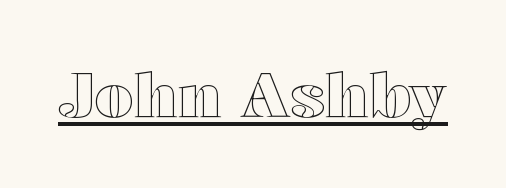
The image shows 62 px wide type, upright; set normal letter spacing, underlined; a medium x-height.
